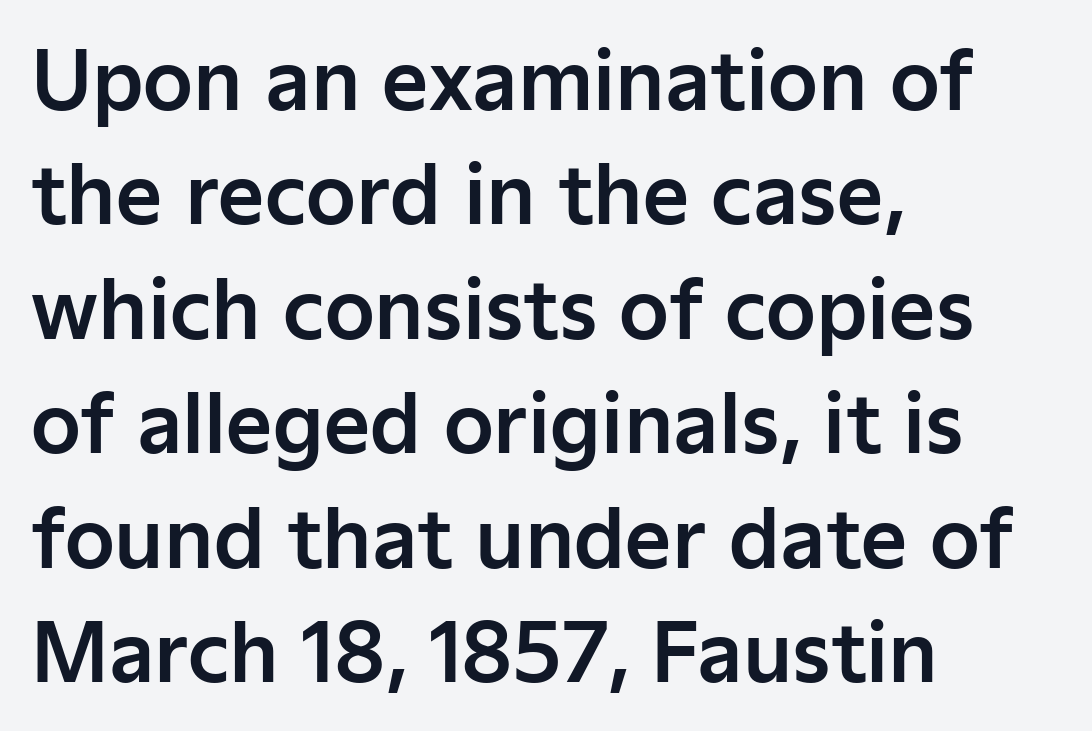
The image shows 80 px sans-serif type, upright; set left-aligned, normal line spacing (1.43x), normal letter spacing, not underlined; low stroke contrast and a medium x-height.
